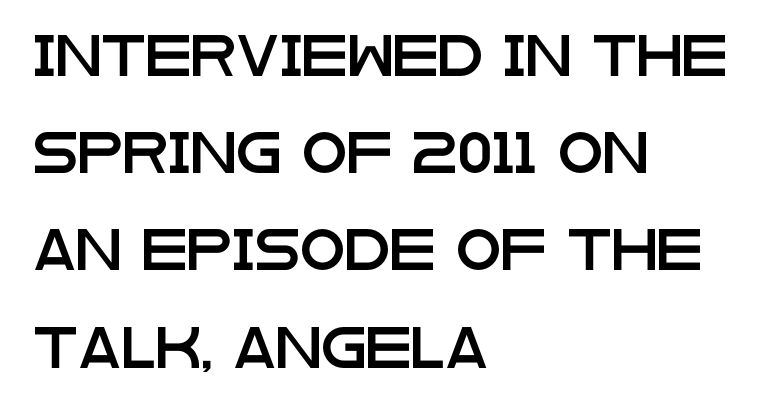
Has an underline been added? It has not. Varying glyph widths throughout — classic text-font behaviour. There is no visible air inserted between adjacent glyphs. The face used here is a sans, in the tradition of grotesques and geometrics. Horizontal alignment here is leftward, the default for most running prose. Loosely led — the rows are spread out.
